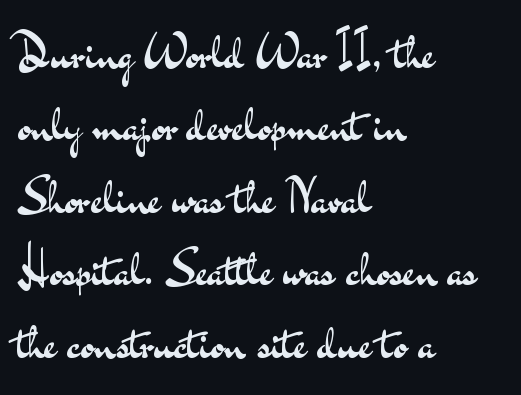
Lines of text with bare space underneath. Font category for this specimen: sans-serif. Does the leading feel generous? No, just average. Is the block centered? No — it sits flush against the left margin.
